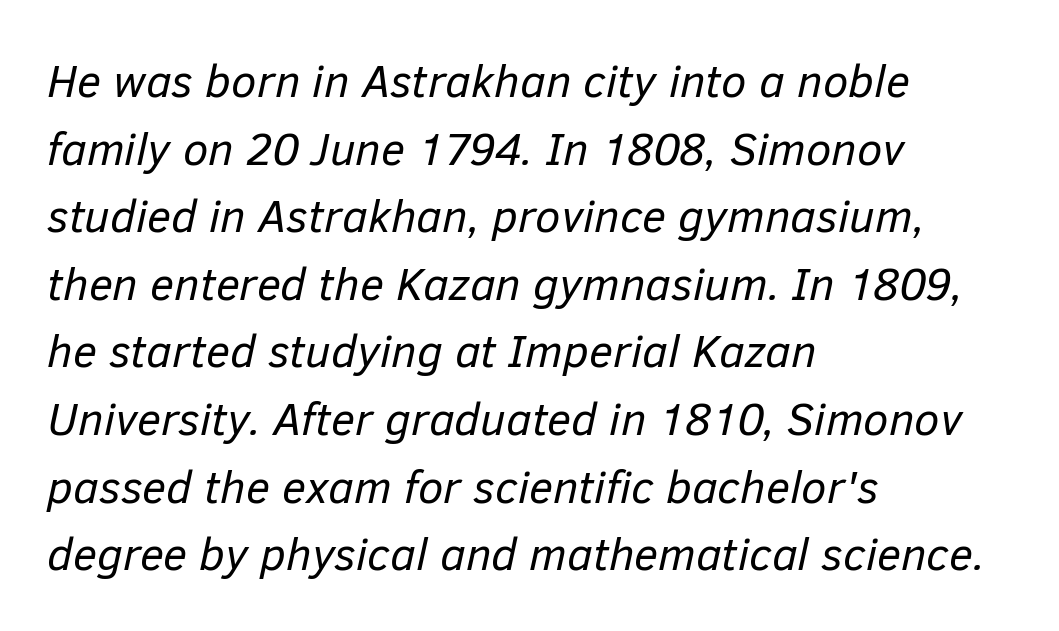
This sample is left-justified, so line endings fall wherever the words run out. Words appear dense and cohesive because spacing is normal. Notice how descenders clear the ascenders below comfortably — that's standard leading. Letters have the restrained weight of plain body copy at most. The specimen omits any rule beneath the text block's lines.
